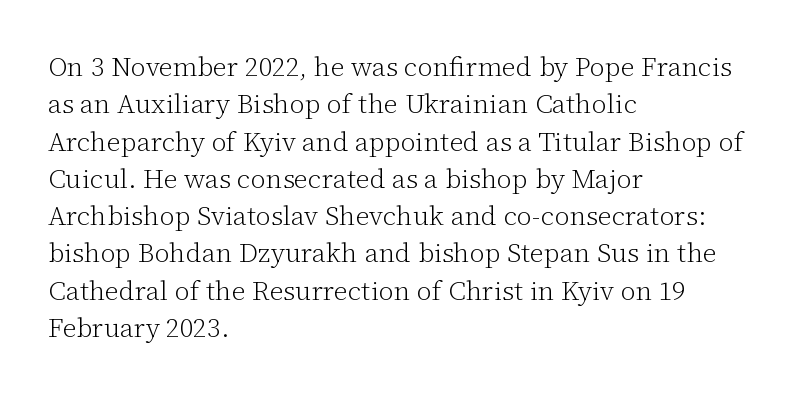
Interline gaps are of average width in this sample. Inter-character spacing is left at the font's built-in metrics. If you drew a line through each stem, it would be perfectly vertical. Words float on clear page, feet unadorned. Each line starts at the same left margin while the right side varies.
